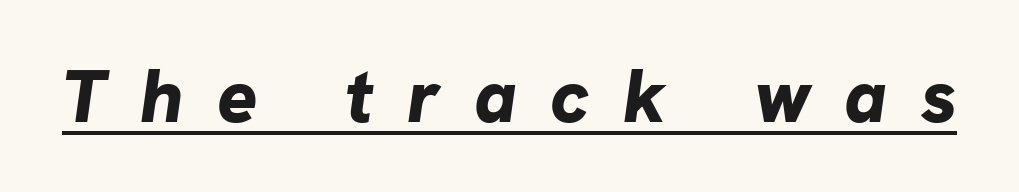
{"italic": "yes", "lean": "right", "slant_degrees": 8, "bold": "yes", "weight": "bold", "width": "normal", "stroke_contrast": "low", "x_height": "medium", "monospaced": "no", "underline": "yes", "letter_spacing": "wide", "letter_spacing_em": 0.45, "glyph_px": 75}
